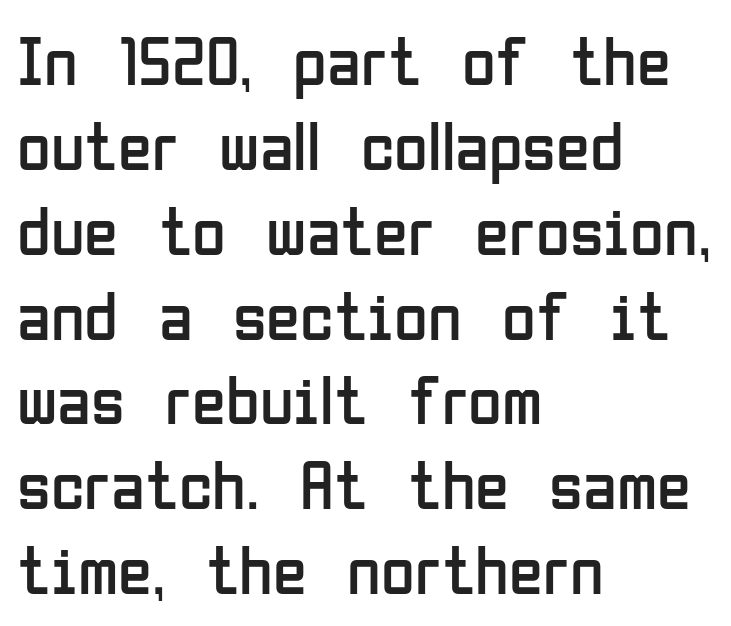
{"serif": "no", "italic": "no", "bold": "no", "weight": "regular", "width": "condensed", "stroke_contrast": "low", "x_height": "medium", "monospaced": "no", "underline": "no", "align": "left", "line_spacing_ratio": 1.23, "letter_spacing": "normal", "letter_spacing_em": 0.0, "glyph_px": 69}
